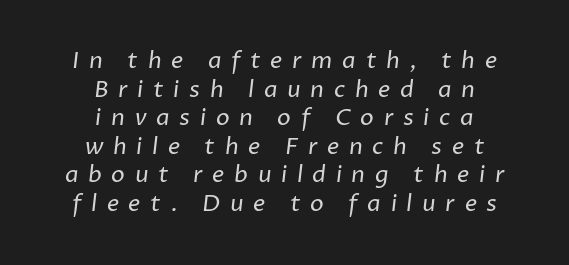
Honestly, the letter spacing is so wide it's the main thing you notice. The typesetter chose a symmetrical, centered arrangement here. This is not heavy type; no bold has been used. Quick note: underline off.
